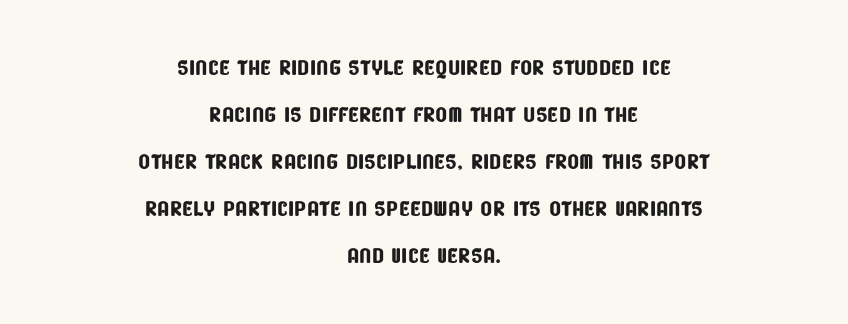
The image shows 31 px condensed sans-serif type; set centered, normal line spacing (1.52x), normal letter spacing, not underlined; low stroke contrast and a large x-height.
